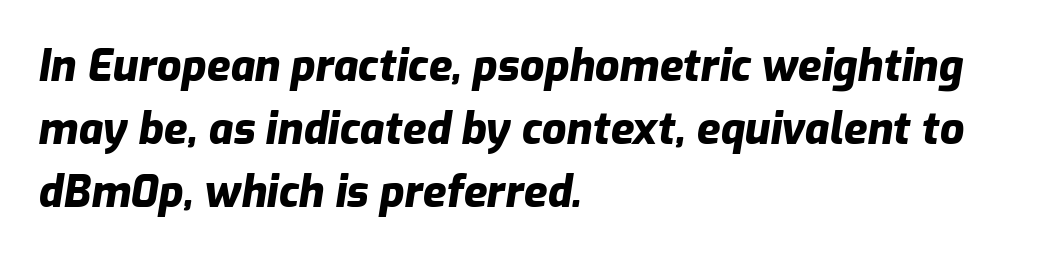
Q: Is the text bold? A: Yes.
Q: Is the text italic (slanted)? A: Yes, it leans right by about 9 degrees.
Q: Is the text underlined? A: No.
Q: How is the paragraph aligned? A: Left-aligned.
Q: Is the spacing between letters normal or unusually wide? A: Normal.
Q: Is the spacing between lines tight, normal or loose? A: Normal.
Q: Width (condensed, normal, or wide)? A: Normal.
Q: Stroke contrast? A: Low.
Q: x-height? A: Medium.
Q: Monospaced? A: No.
